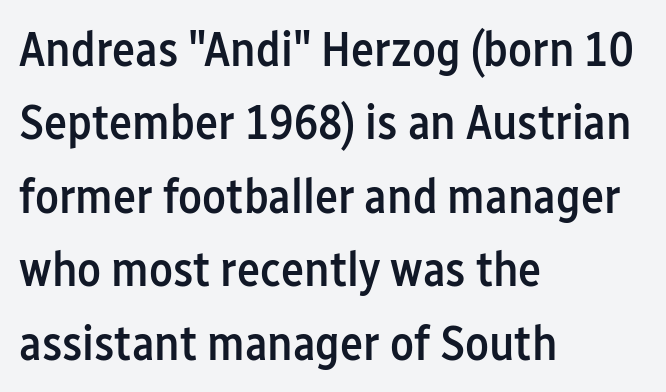
The image shows 49 px semibold, condensed sans-serif type, upright; set left-aligned, normal line spacing (1.5x), normal letter spacing, not underlined; low stroke contrast and a medium x-height.
